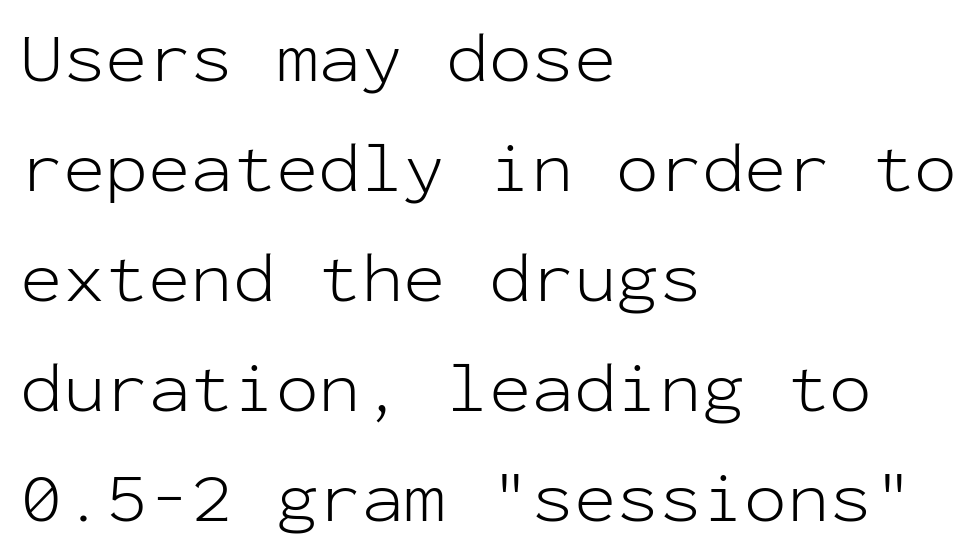
Students, observe: this is what conventionally led text looks like. The space beneath each line is pristine and unruled. The font family rendered here belongs to the sans-serif group. The type is set solid horizontally, with unmodified tracking. Characters remain perfectly vertical along every line. No letter is thick-stroked: the sample isn't bold.
